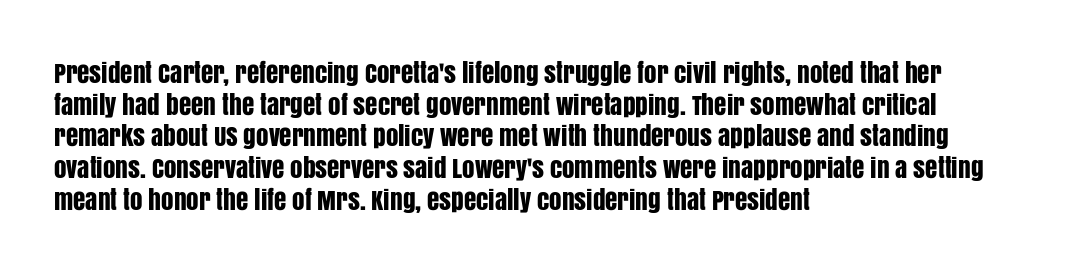
The rows are spaced the way most documents space them. No extra tracking has been applied to these lines. Which margin do the lines hug? The left one — the right edge is uneven. The gap between lines stays unmarked. If you drew a line through each stem, it would be perfectly vertical.
